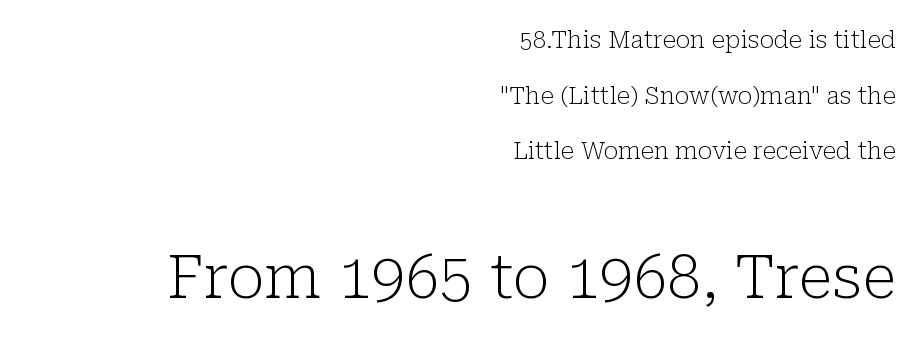
{"serif": "yes", "italic": "no", "bold": "no", "weight": "light", "width": "normal", "stroke_contrast": "low", "x_height": "medium", "monospaced": "no", "underline": "no", "align": "right", "line_spacing": "loose", "line_spacing_ratio": 2.32, "letter_spacing": "normal", "letter_spacing_em": 0.0, "larger_block": "second", "size_ratio": 2.54, "glyph_px": 61}
